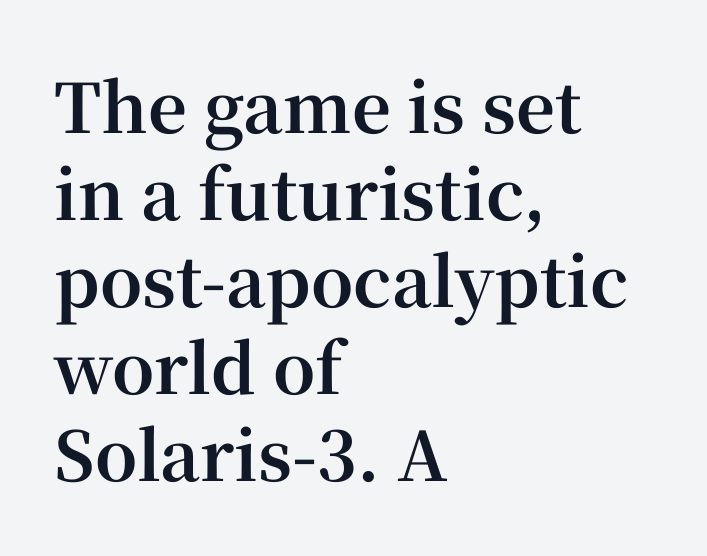
Q: Is the text bold? A: Yes.
Q: Is the text italic (slanted)? A: No, it is upright.
Q: Is the typeface a serif or a sans-serif typeface? A: Serif.
Q: Is the text underlined? A: No.
Q: How is the paragraph aligned? A: Left-aligned.
Q: Is the spacing between letters normal or unusually wide? A: Normal.
Q: Is the spacing between lines tight, normal or loose? A: Normal.
Q: Width (condensed, normal, or wide)? A: Normal.
Q: Stroke contrast? A: High.
Q: x-height? A: Medium.
Q: Monospaced? A: No.
